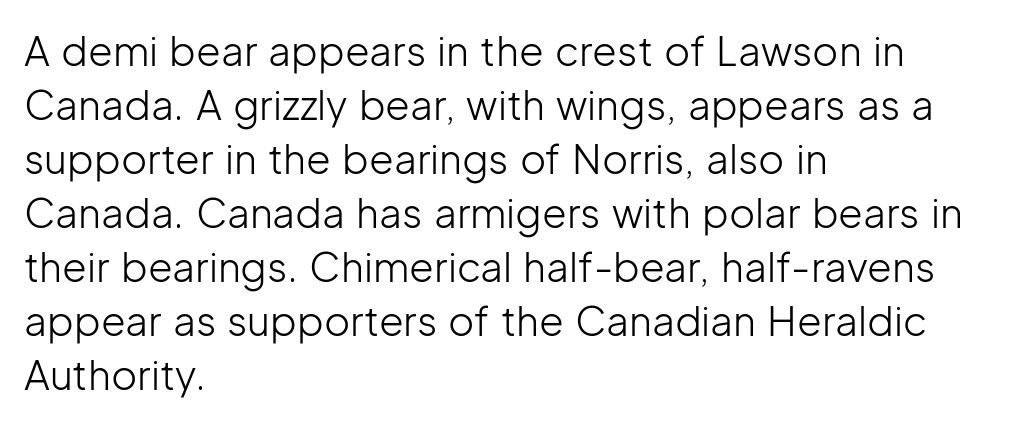
Q: Is the text bold? A: No.
Q: Is the text italic (slanted)? A: No, it is upright.
Q: Is the typeface a serif or a sans-serif typeface? A: Sans-serif.
Q: Is the text underlined? A: No.
Q: How is the paragraph aligned? A: Left-aligned.
Q: Is the spacing between letters normal or unusually wide? A: Normal.
Q: Is the spacing between lines tight, normal or loose? A: Normal.
Q: Width (condensed, normal, or wide)? A: Normal.
Q: Stroke contrast? A: Low.
Q: x-height? A: Medium.
Q: Monospaced? A: No.
